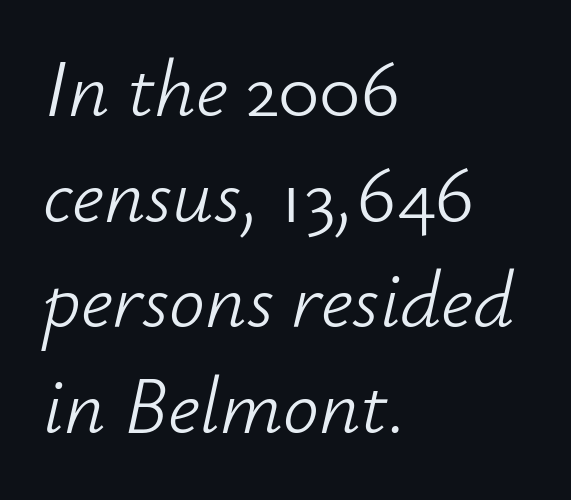
{"italic": "yes", "lean": "right", "slant_degrees": 12, "bold": "no", "weight": "light", "width": "normal", "stroke_contrast": "low", "x_height": "small", "monospaced": "no", "underline": "no", "align": "left", "line_spacing": "normal", "line_spacing_ratio": 1.32, "letter_spacing": "normal", "letter_spacing_em": 0.0, "glyph_px": 80}
